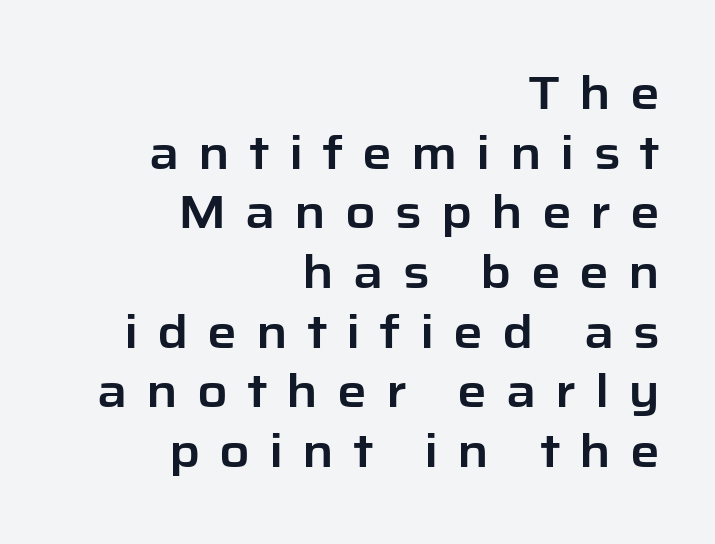
Q: Is the text italic (slanted)? A: No, it is upright.
Q: Is the typeface a serif or a sans-serif typeface? A: Sans-serif.
Q: Is the text underlined? A: No.
Q: How is the paragraph aligned? A: Right-aligned.
Q: Is the spacing between letters normal or unusually wide? A: Unusually wide.
Q: Is the spacing between lines tight, normal or loose? A: Normal.
Q: Width (condensed, normal, or wide)? A: Normal.
Q: Stroke contrast? A: Low.
Q: x-height? A: Medium.
Q: Monospaced? A: No.
